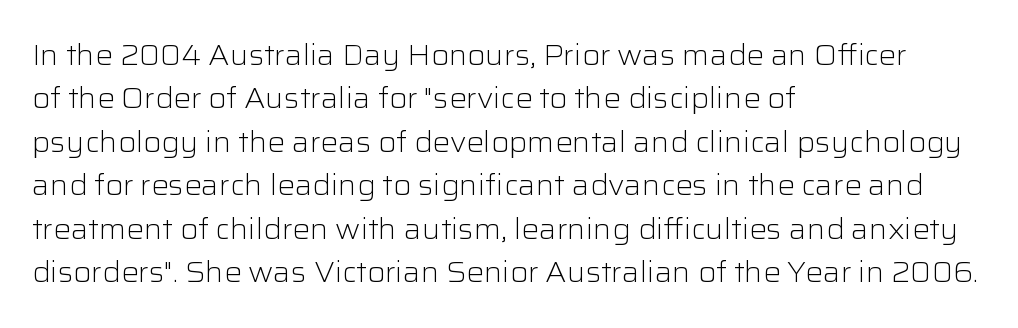
The image shows 29 px light sans-serif type, upright; set left-aligned, normal line spacing (1.5x), normal letter spacing, not underlined; low stroke contrast and a medium x-height.
